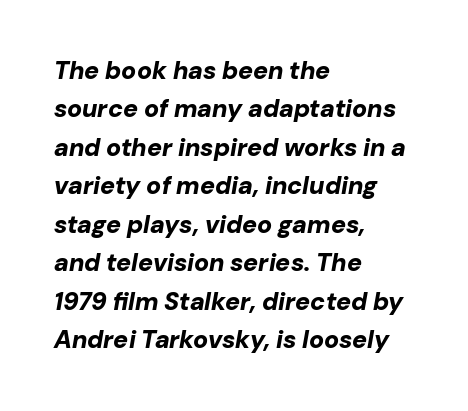
Q: Is the text bold? A: Yes.
Q: Is the text italic (slanted)? A: Yes, it leans right by about 10 degrees.
Q: Is the text underlined? A: No.
Q: How is the paragraph aligned? A: Left-aligned.
Q: Is the spacing between letters normal or unusually wide? A: Normal.
Q: Is the spacing between lines tight, normal or loose? A: Normal.
